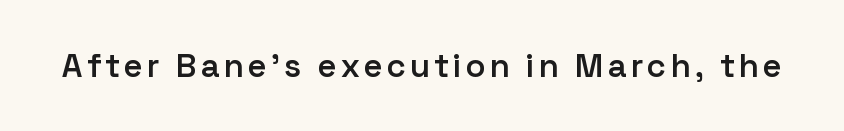
Spacing verdict: proportional, widths tailored to each character. Posture: vertical. The zone under the glyphs is completely vacant. Compared with an ordinary text face, these strokes are moderately heavier — a semibold. Nope, no serifs anywhere on these letters.
